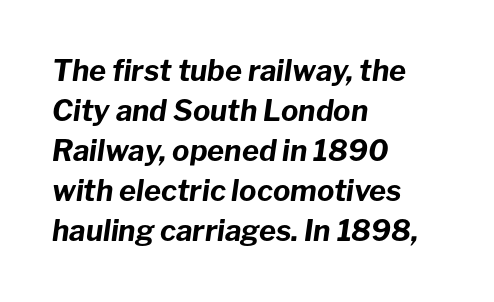
Q: Is the text bold? A: Yes.
Q: Is the text italic (slanted)? A: Yes, it leans right by about 8 degrees.
Q: Is the text underlined? A: No.
Q: How is the paragraph aligned? A: Left-aligned.
Q: Is the spacing between letters normal or unusually wide? A: Normal.
Q: Is the spacing between lines tight, normal or loose? A: Normal.
Q: Width (condensed, normal, or wide)? A: Normal.
Q: Stroke contrast? A: Low.
Q: x-height? A: Medium.
Q: Monospaced? A: No.
